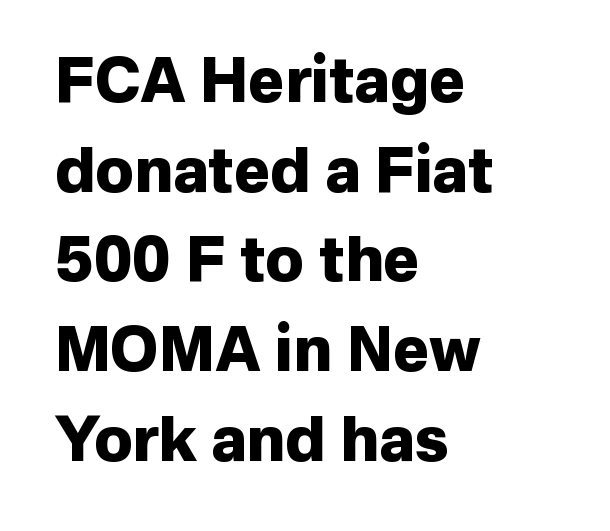
{"serif": "no", "italic": "no", "bold": "yes", "weight": "heavy", "width": "normal", "stroke_contrast": "low", "x_height": "medium", "monospaced": "no", "underline": "no", "align": "left", "line_spacing": "normal", "line_spacing_ratio": 1.47, "letter_spacing": "normal", "letter_spacing_em": 0.0, "glyph_px": 61}
